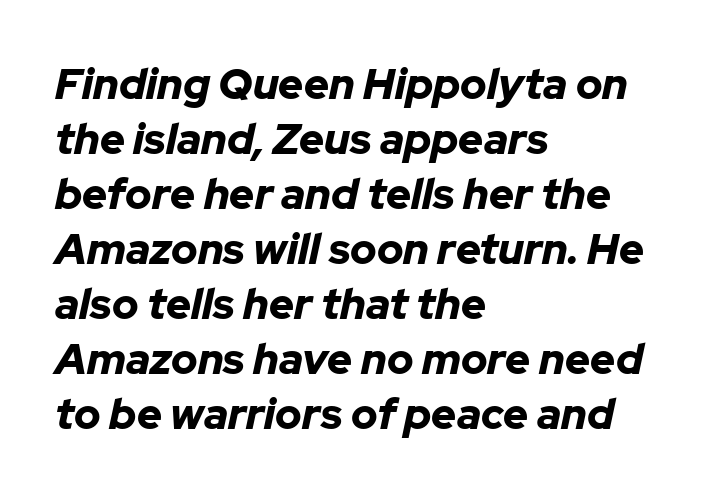
{"italic": "yes", "lean": "right", "slant_degrees": 12, "bold": "yes", "weight": "bold", "width": "normal", "stroke_contrast": "low", "x_height": "medium", "monospaced": "no", "underline": "no", "align": "left", "line_spacing": "normal", "line_spacing_ratio": 1.28, "letter_spacing": "normal", "letter_spacing_em": 0.0, "glyph_px": 43}
